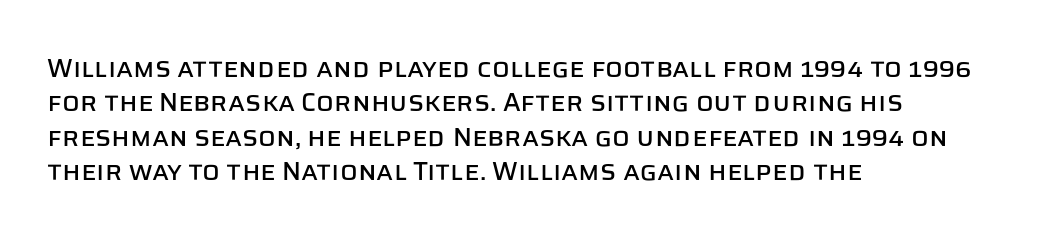
Here the glyphs are tracked normally, forming tight word shapes. Notice how the passage keeps a crisp vertical edge on the left only. A normal amount of white space separates one row of letters from the next. The string is rendered with underlining switched off.
